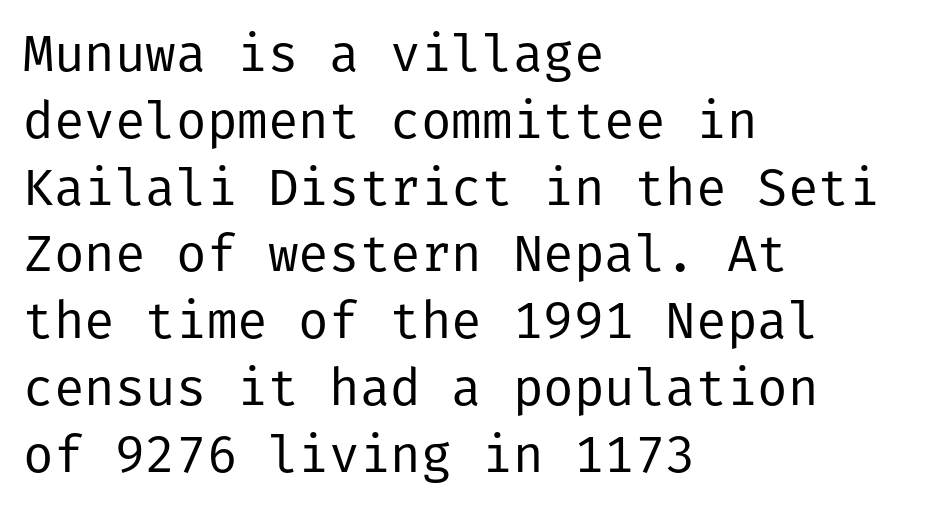
The paragraph shown leans on its left margin. The tracking reads as untouched default to a designer's eye. Font category for this specimen: sans-serif. The strokes carry an ordinary text weight at most. The foot of each line stays bare and open.
